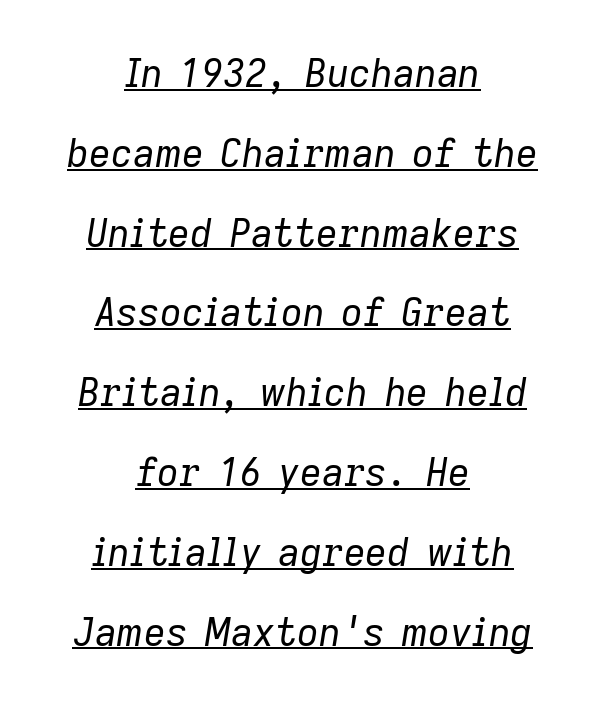
No heavy texture on the line: the type isn't bold. A typesetter would call this proportional, since set widths differ per character. In terms of leading, this rendering errs on the spacious side. The line texture is even and compact thanks to regular tracking. Is there an underline? Yes — a line sits under the letters. Italic: yes, the glyphs are oblique.
